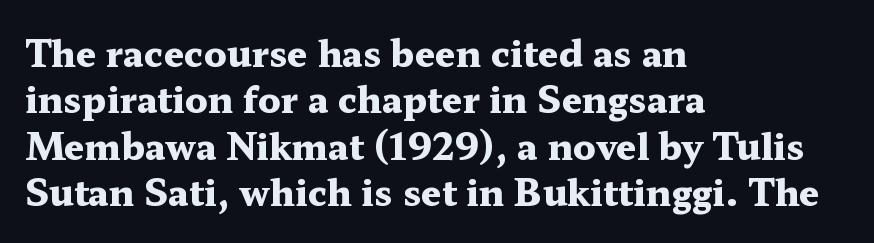
Ascenders rise straight up at ninety degrees. Line beginnings align vertically; line endings do not. No word sits above an underline. The leading is moderate, giving the passage an even texture. A typesetter would call this zero additional tracking.
